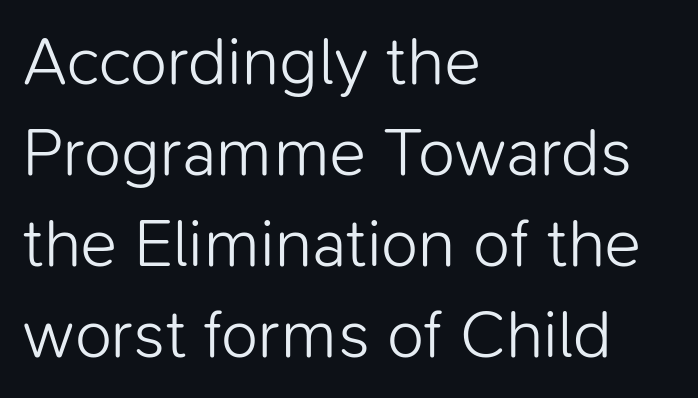
The image shows 68 px light sans-serif type, upright; set left-aligned, normal line spacing (1.34x), normal letter spacing, not underlined; low stroke contrast and a medium x-height.
